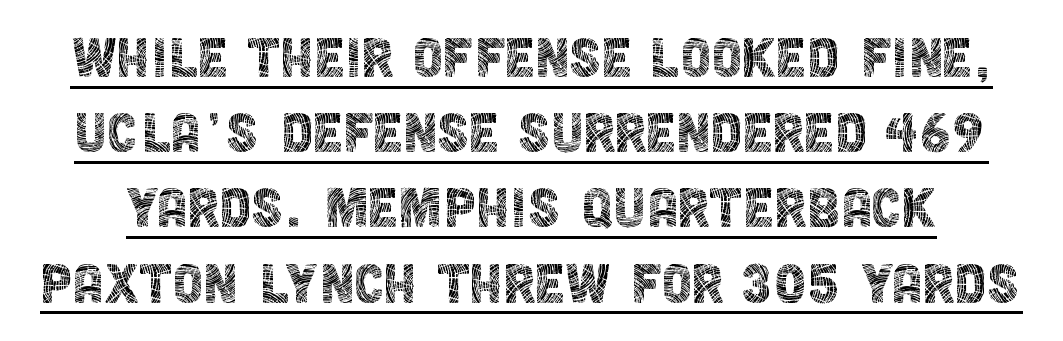
The image shows 69 px thin, condensed sans-serif type, upright; set tight line spacing (1.09x), normal letter spacing, underlined; a large x-height.
